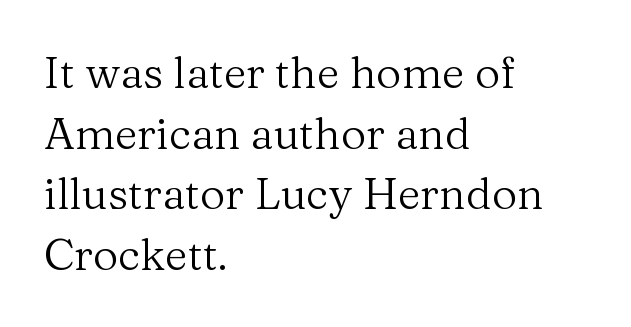
Students, observe: this is what conventionally led text looks like. Descender tails drop into unmarked territory. Caption: standard tracking, unaltered. These lines were composed using upright roman letters. The letters advance in unequal steps, a hallmark of proportional type. Is this a heavy cut? Hardly; it is regular or lighter.
